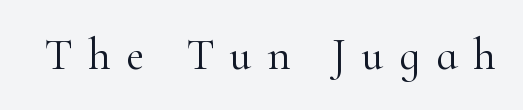
The type family on display is of the serif kind. A quiet, ordinary-to-light weight characterises the typeface. The gaps between neighbouring characters are conspicuously large. The strip under each line holds only bare page.
